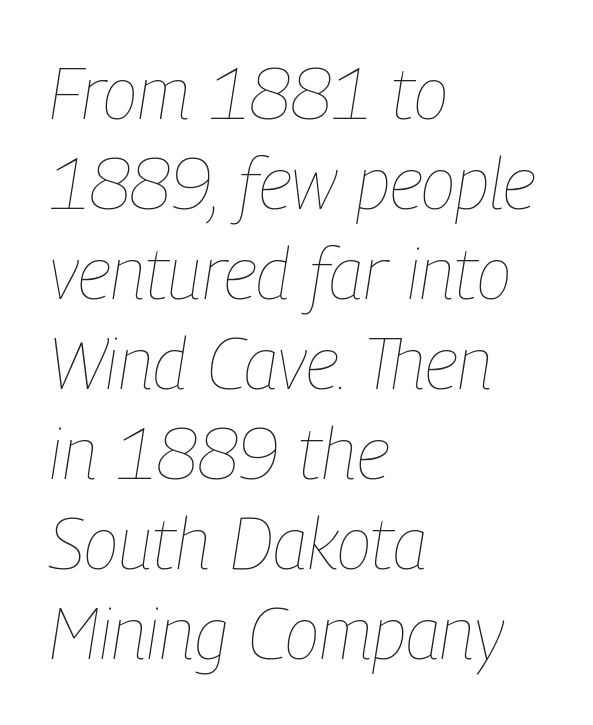
The image shows 72 px thin, condensed type, italic (leaning right); set left-aligned, normal line spacing (1.25x), normal letter spacing, not underlined; low stroke contrast and a medium x-height.
